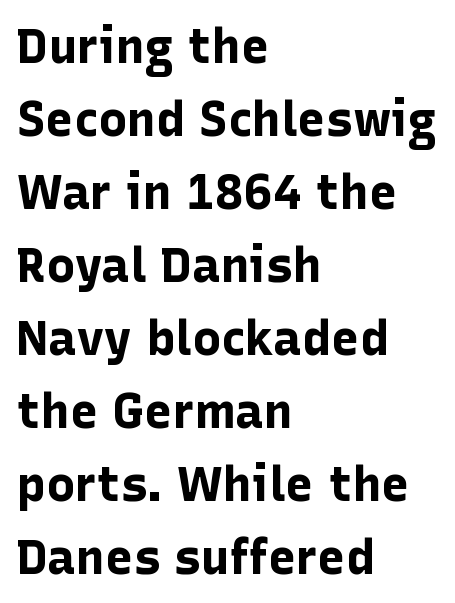
Think of a printed novel: that variable character pitch is what you see here. Rule under the text: the space is simply empty. The type is set solid horizontally, with unmodified tracking. Notice how thick the strokes are: this is what a full bold looks like.
